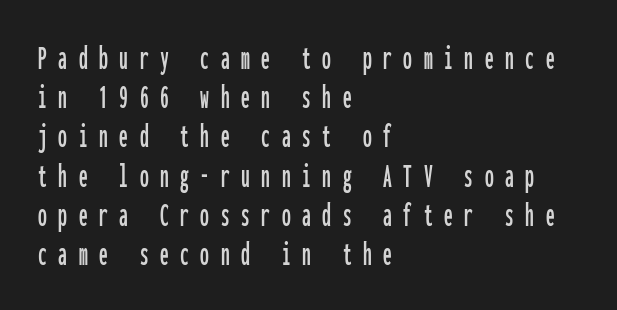
These lines are rendered in a fixed-pitch font. Is the letter spacing exaggerated? Yes — the characters are pushed far apart. Alignment: flush left. Style check: upright. Each letter's strokes conclude bluntly, with no projecting serifs.
